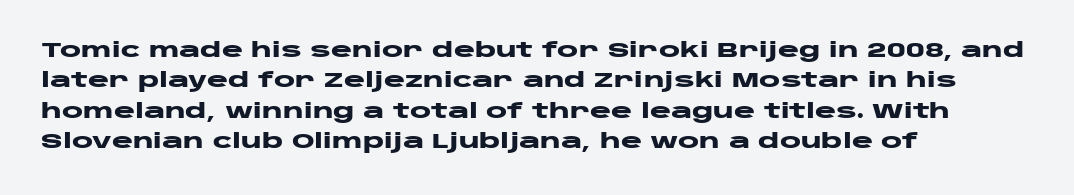
The image shows 20 px bold type, upright; set left-aligned, normal line spacing (1.52x), normal letter spacing, not underlined.
